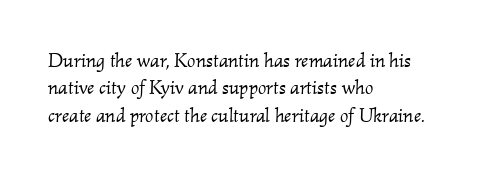
Q: Is the text bold? A: No.
Q: Is the text italic (slanted)? A: Yes, it leans right by about 2 degrees.
Q: Is the text underlined? A: No.
Q: How is the paragraph aligned? A: Left-aligned.
Q: Is the spacing between letters normal or unusually wide? A: Normal.
Q: Is the spacing between lines tight, normal or loose? A: Normal.
